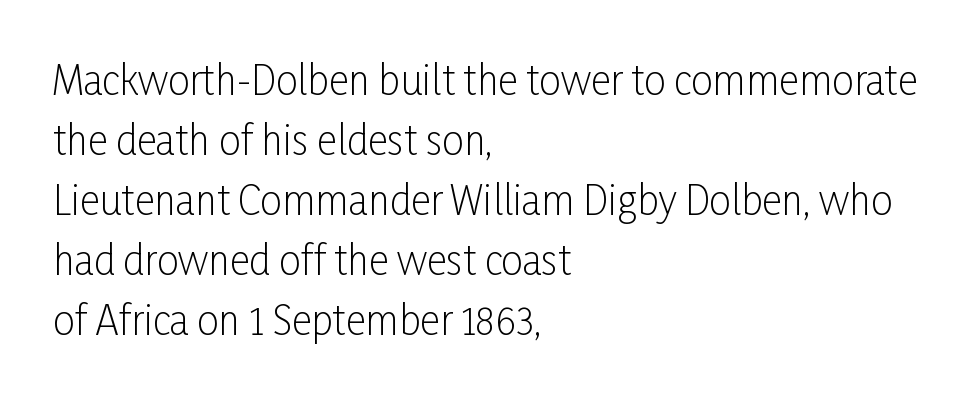
Each letter keeps its own natural width here, so spacing adapts to shape. Weight: not bold — regular or lighter. Is there much room between lines? A standard amount, neither cramped nor airy. Clear beneath every line of the passage. This sample uses plain, unmodified letter spacing. Posture: vertical.
